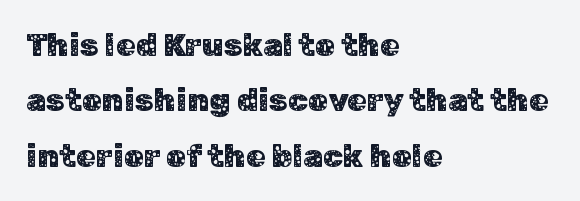
Q: Is the text italic (slanted)? A: No, it is upright.
Q: Is the typeface a serif or a sans-serif typeface? A: Sans-serif.
Q: Is the text underlined? A: No.
Q: How is the paragraph aligned? A: Left-aligned.
Q: Is the spacing between letters normal or unusually wide? A: Normal.
Q: Width (condensed, normal, or wide)? A: Normal.
Q: Stroke contrast? A: Low.
Q: x-height? A: Medium.
Q: Monospaced? A: No.
